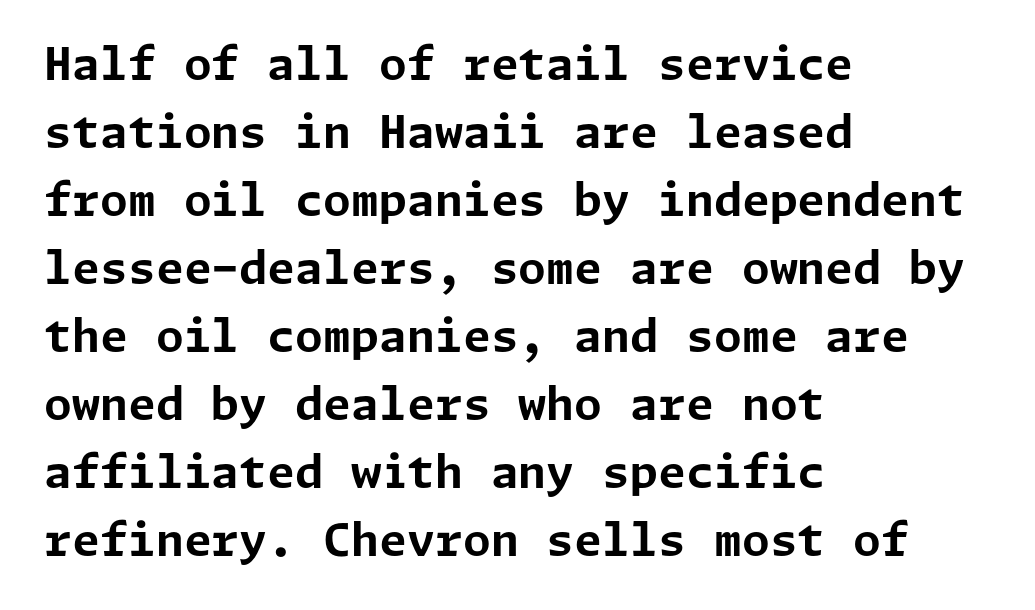
The image shows 45 px bold sans-serif type, upright; set left-aligned, normal line spacing (1.51x), normal letter spacing, not underlined; low stroke contrast and a medium x-height.
